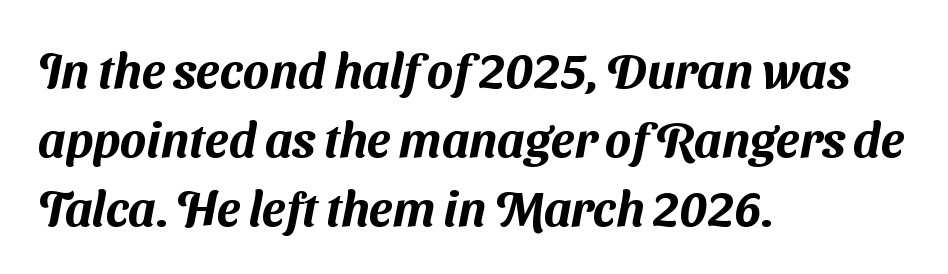
Q: Is the typeface a serif or a sans-serif typeface? A: Sans-serif.
Q: Is the text underlined? A: No.
Q: How is the paragraph aligned? A: Left-aligned.
Q: Is the spacing between letters normal or unusually wide? A: Normal.
Q: Is the spacing between lines tight, normal or loose? A: Normal.
Q: Width (condensed, normal, or wide)? A: Normal.
Q: Stroke contrast? A: Medium.
Q: x-height? A: Medium.
Q: Monospaced? A: No.
